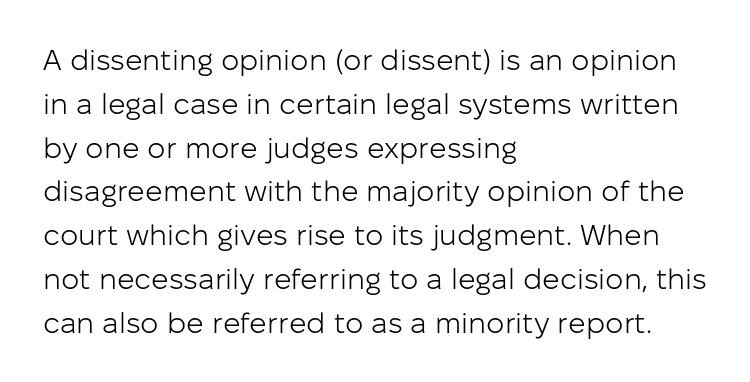
Q: Is the text bold? A: No.
Q: Is the text italic (slanted)? A: No, it is upright.
Q: Is the typeface a serif or a sans-serif typeface? A: Sans-serif.
Q: Is the text underlined? A: No.
Q: How is the paragraph aligned? A: Left-aligned.
Q: Is the spacing between letters normal or unusually wide? A: Normal.
Q: Is the spacing between lines tight, normal or loose? A: Normal.
Q: Width (condensed, normal, or wide)? A: Normal.
Q: Stroke contrast? A: Low.
Q: x-height? A: Medium.
Q: Monospaced? A: No.
